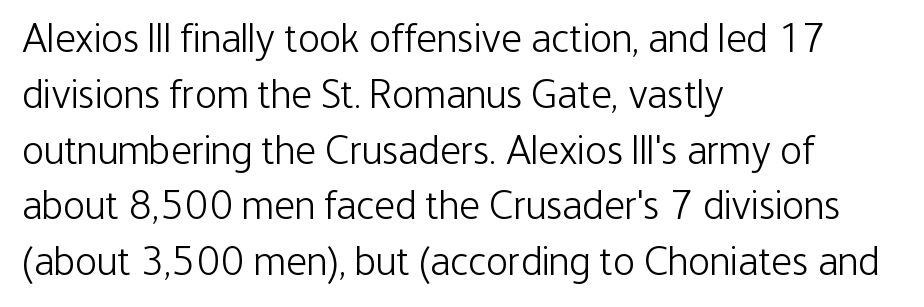
The image shows 41 px light, condensed sans-serif type, upright; set left-aligned, normal line spacing (1.36x), normal letter spacing, not underlined; low stroke contrast and a medium x-height.
